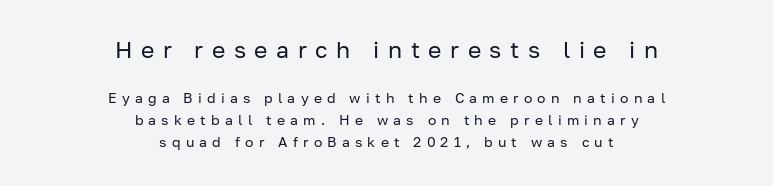
{"italic": "no", "bold": "no", "underline": "no", "align": "center", "line_spacing": "normal", "line_spacing_ratio": 1.56, "letter_spacing": "wide", "letter_spacing_em": 0.37, "larger_block": "first", "size_ratio": 1.64, "glyph_px": 23}
